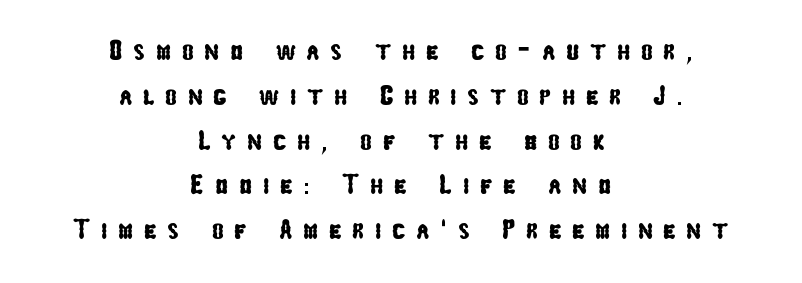
Compared with typical body copy, the letter spacing here is much looser. Layout note: lines centered. Descenders hang freely into open space. Proportional: the letters do not fall into vertical columns. In terms of leading, this rendering sits right in the middle.
